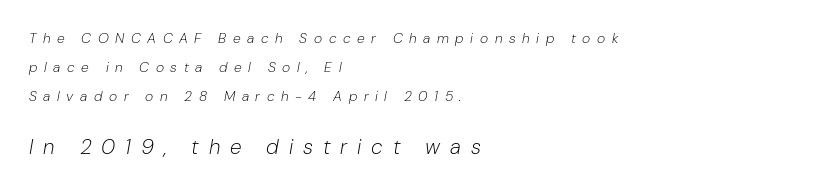
{"italic": "yes", "lean": "right", "slant_degrees": 10, "bold": "no", "underline": "no", "align": "left", "line_spacing": "loose", "line_spacing_ratio": 2.07, "letter_spacing": "wide", "letter_spacing_em": 0.47, "larger_block": "second", "size_ratio": 1.5, "glyph_px": 21}
